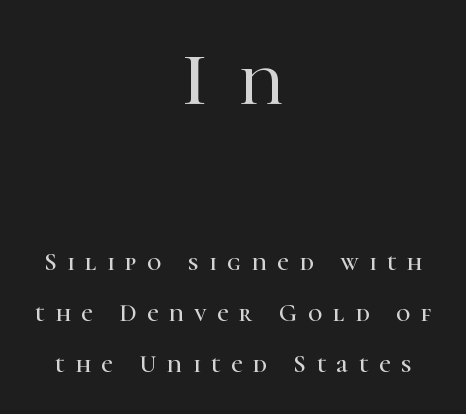
The image shows 75 px serif type, upright; set centered, loose line spacing (2.03x), unusually wide letter spacing (+0.42 em), not underlined; the first (top) block is 3.0x larger; high stroke contrast and a medium x-height.
